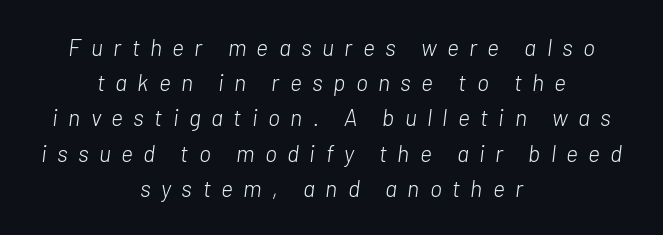
The image shows 23 px text type, italic (leaning right); set centered, normal line spacing (1.53x), unusually wide letter spacing (+0.45 em), not underlined.
